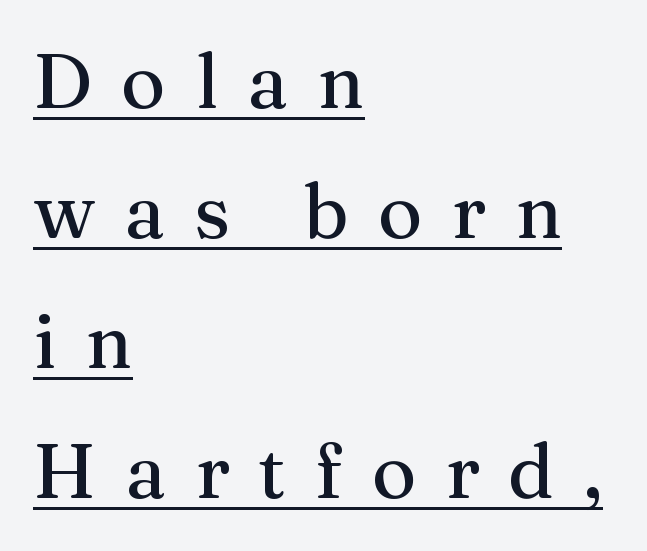
{"serif": "yes", "italic": "no", "width": "normal", "stroke_contrast": "medium", "x_height": "medium", "monospaced": "no", "underline": "yes", "align": "left", "line_spacing_ratio": 1.71, "letter_spacing": "wide", "letter_spacing_em": 0.38, "glyph_px": 76}
